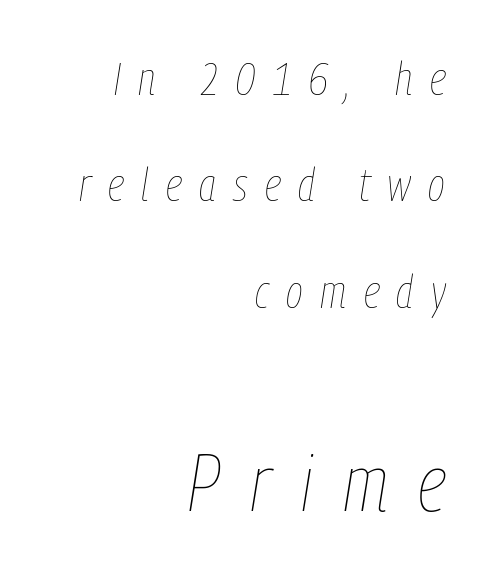
The setting favours the right margin, as signatures and pull-quotes sometimes do. The space beneath each line is pristine and unruled. Airy leading. Spacing verdict: proportional, widths tailored to each character.
